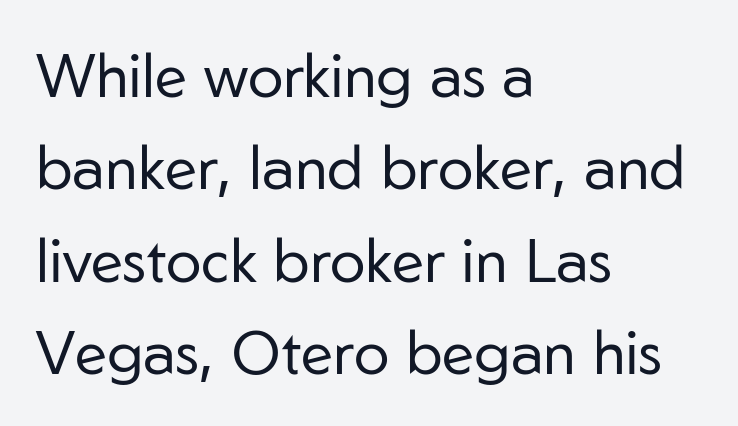
Vertically, the passage feels balanced, rows spaced as you'd expect. Posture: upright roman. There is no visible air inserted between adjacent glyphs. This sample has the flowing, uneven cadence of proportional lettering.
